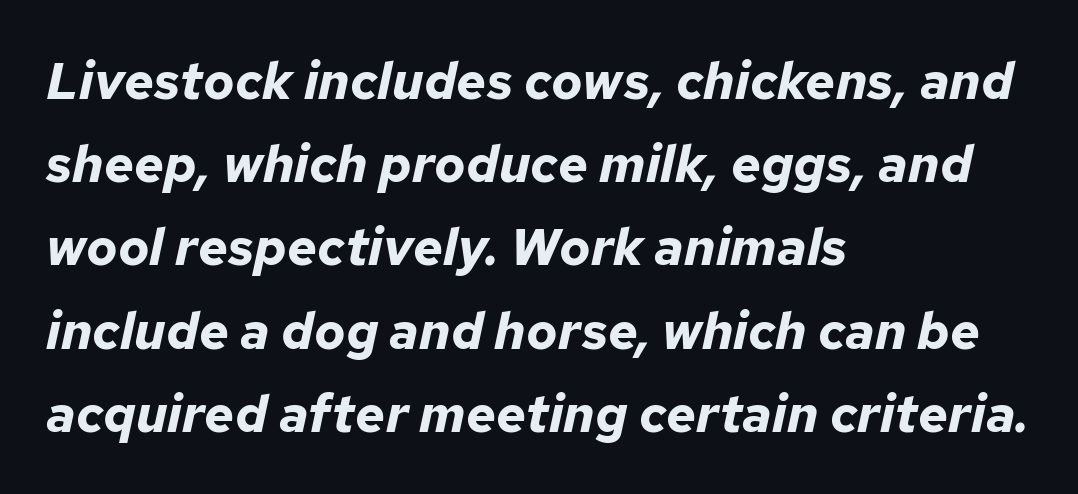
This rendering uses left alignment, leaving the right contour irregular. Glyph-to-glyph distance matches everyday printed text. A clean baseline with only descenders dipping below it. Does the leading feel generous? No, just average.
